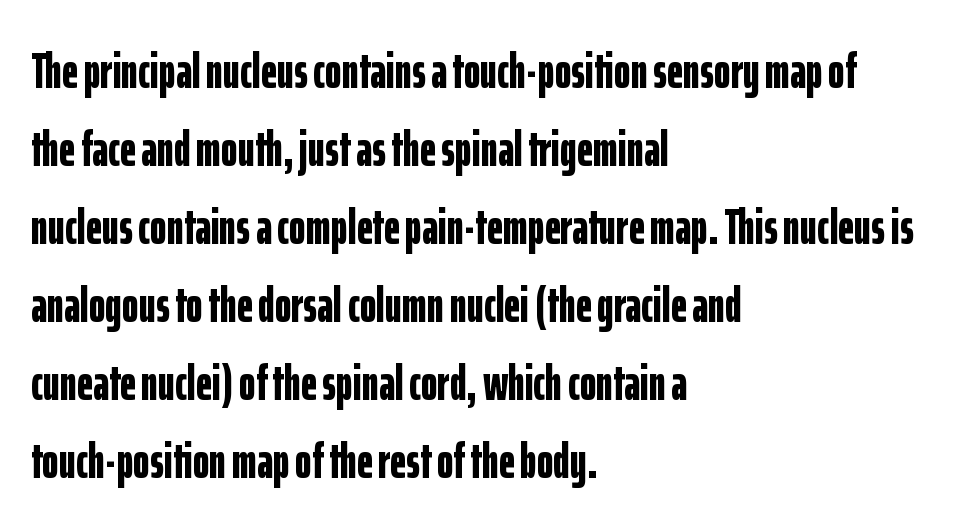
{"serif": "no", "italic": "no", "bold": "yes", "weight": "bold", "width": "condensed", "stroke_contrast": "low", "x_height": "medium", "monospaced": "no", "underline": "no", "align": "left", "line_spacing": "normal", "line_spacing_ratio": 1.56, "letter_spacing": "normal", "letter_spacing_em": 0.0, "glyph_px": 50}
